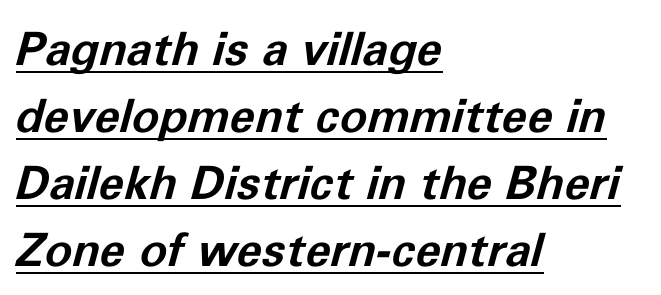
Q: Is the text bold? A: Yes.
Q: Is the text italic (slanted)? A: Yes, it leans right by about 11 degrees.
Q: Is the text underlined? A: Yes.
Q: How is the paragraph aligned? A: Left-aligned.
Q: Is the spacing between letters normal or unusually wide? A: Normal.
Q: Is the spacing between lines tight, normal or loose? A: Normal.
Q: Width (condensed, normal, or wide)? A: Normal.
Q: Stroke contrast? A: Low.
Q: x-height? A: Medium.
Q: Monospaced? A: No.
